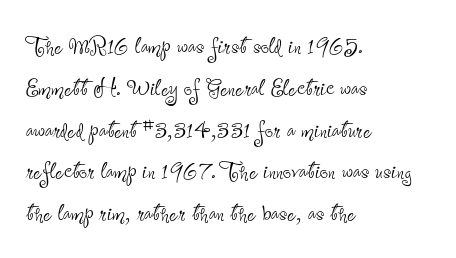
Students, note that the glyphs here touch the page at normal intervals. Varying glyph widths throughout — classic text-font behaviour. The passage shown stacks its lines at a standard gap.
